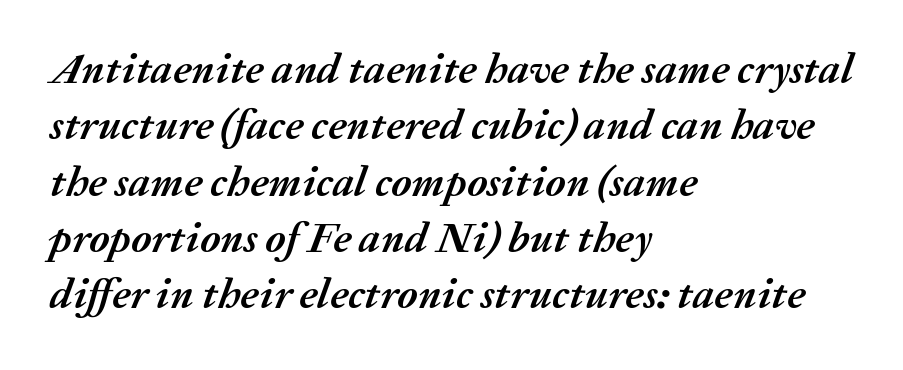
{"italic": "yes", "lean": "right", "slant_degrees": 20, "bold": "yes", "weight": "semibold", "width": "normal", "stroke_contrast": "medium", "x_height": "medium", "monospaced": "no", "underline": "no", "align": "left", "line_spacing": "normal", "line_spacing_ratio": 1.31, "letter_spacing": "normal", "letter_spacing_em": 0.0, "glyph_px": 43}
